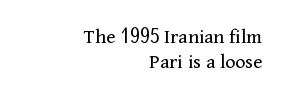
Is this a heavy cut? Hardly; it is regular or lighter. These lines were composed using upright roman letters. The gaps between neighbouring characters are ordinary and unremarkable. The specimen omits any rule beneath the text block's lines. Casual observation: everything's shoved over to the right.
